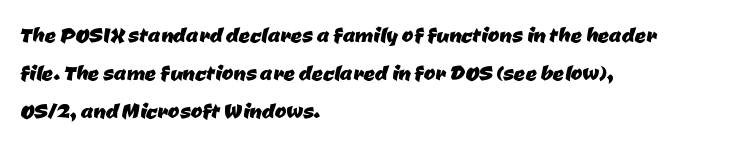
{"serif": "no", "width": "normal", "stroke_contrast": "low", "x_height": "medium", "monospaced": "no", "underline": "no", "align": "left", "line_spacing": "normal", "line_spacing_ratio": 1.36, "letter_spacing": "normal", "letter_spacing_em": 0.0, "glyph_px": 28}
